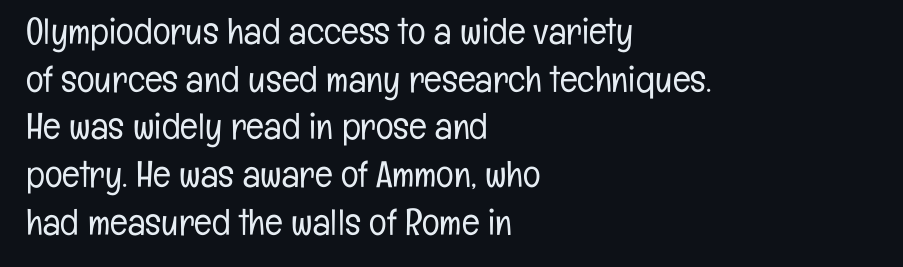
Notice how descenders clear the ascenders below comfortably — that's standard leading. Glyph-to-glyph distance matches everyday printed text. The typography opts for an upright posture over an oblique one. The gap between lines stays unmarked.
